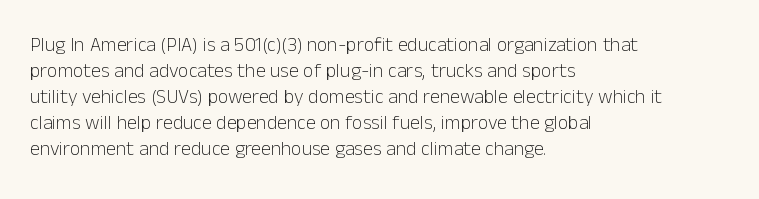
{"italic": "no", "bold": "no", "underline": "no", "align": "left", "line_spacing": "normal", "line_spacing_ratio": 1.3, "letter_spacing": "normal", "letter_spacing_em": 0.0, "glyph_px": 20}
